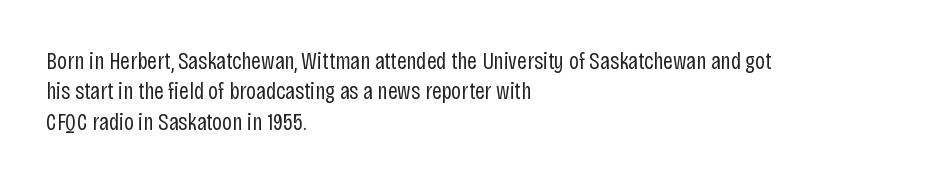
{"italic": "no", "bold": "no", "underline": "no", "align": "left", "line_spacing": "normal", "line_spacing_ratio": 1.27, "letter_spacing": "normal", "letter_spacing_em": 0.0, "glyph_px": 24}
